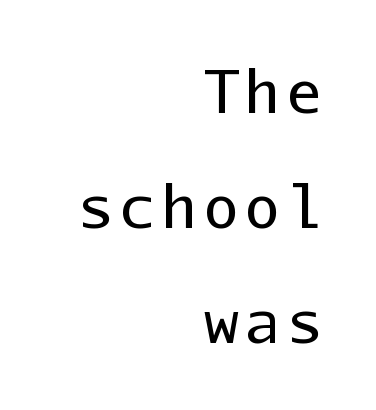
{"serif": "no", "italic": "no", "bold": "no", "weight": "regular", "width": "normal", "stroke_contrast": "low", "x_height": "medium", "monospaced": "yes", "underline": "no", "align": "right", "line_spacing": "loose", "line_spacing_ratio": 1.98, "glyph_px": 58}
